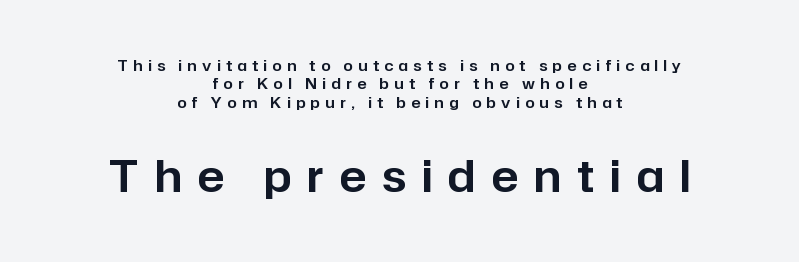
The image shows 44 px sans-serif type, upright; set centered, line spacing 1.22x, unusually wide letter spacing (+0.36 em), not underlined; the second (bottom) block is 2.93x larger; low stroke contrast and a medium x-height.
